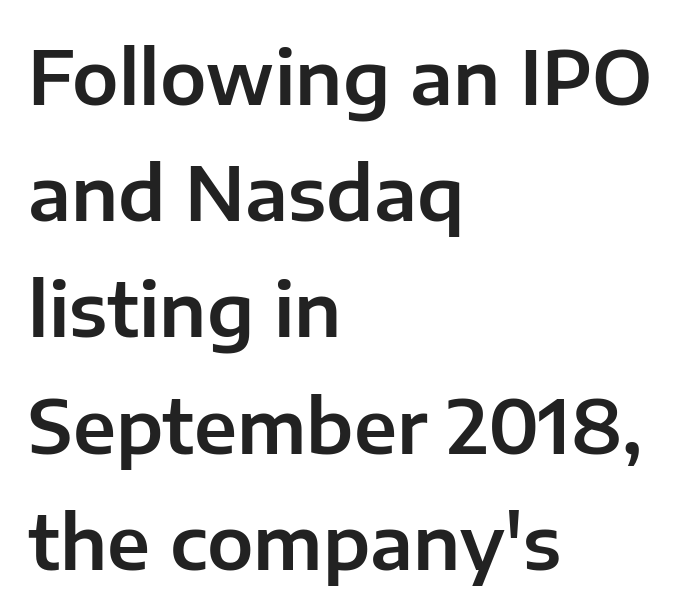
Glyph-to-glyph distance matches everyday printed text. Vertically, the passage feels balanced, rows spaced as you'd expect. The typesetter chose a ragged-right arrangement here. Serif or sans? Sans — the stroke terminals are bare. Spacing verdict: proportional, widths tailored to each character. Check under the words: just untouched page.
